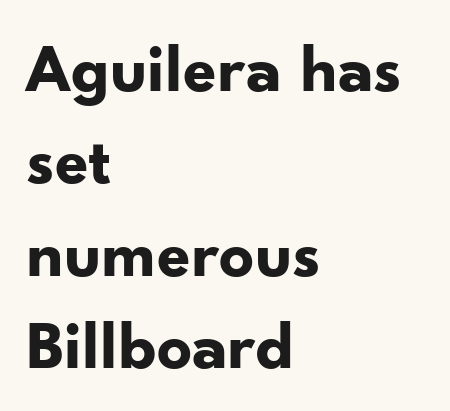
The image shows 69 px bold sans-serif type, upright; set left-aligned, normal line spacing (1.34x), normal letter spacing, not underlined; low stroke contrast and a small x-height.
